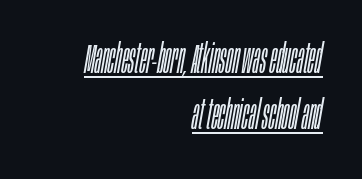
Q: Is the text bold? A: No.
Q: Is the text italic (slanted)? A: Yes, it leans right by about 10 degrees.
Q: Is the text underlined? A: Yes.
Q: How is the paragraph aligned? A: Right-aligned.
Q: Is the spacing between letters normal or unusually wide? A: Normal.
Q: Is the spacing between lines tight, normal or loose? A: Normal.
Q: Width (condensed, normal, or wide)? A: Condensed.
Q: Stroke contrast? A: Low.
Q: x-height? A: Large.
Q: Monospaced? A: No.
